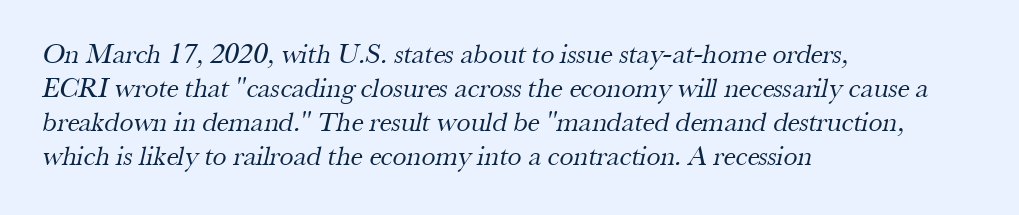
The image shows 28 px regular-weight serif type; set left-aligned, line spacing 1.21x, normal letter spacing, not underlined; medium stroke contrast and a small x-height.
